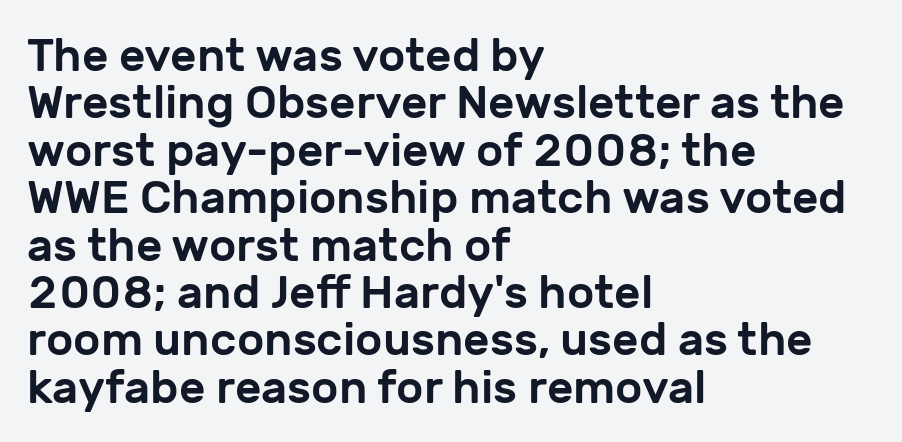
Think of a printed novel: that variable character pitch is what you see here. Typographically, this falls in the sans-serif category. These lines are set flush left with a ragged right edge. In terms of posture, this sample is upright. This block would grow much taller if given ordinary leading; it's compressed now. A typesetter would call this zero additional tracking.
